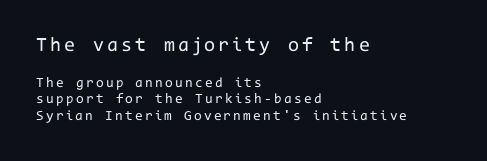
In CSS terms this would be text-align: left. The space beneath each line is pristine and unruled. The specimen reads as upright at a glance. Two sizes are in play, and the larger belongs to the first block. A quiet, ordinary-to-light weight characterises the typeface.
